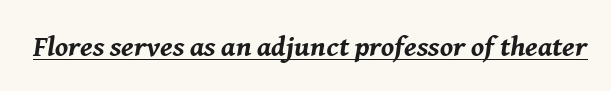
The image shows 29 px bold type, italic (leaning right); set normal letter spacing, underlined; medium stroke contrast and a medium x-height.
